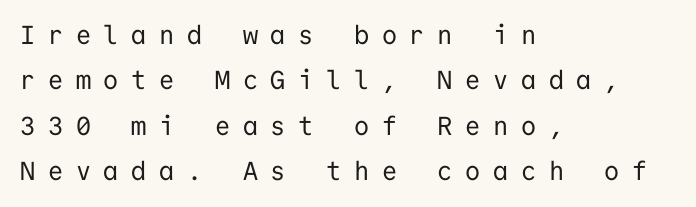
Stroke mass is kept to a normal reading level or below. Rendered with straight, roman letterforms. If you drew a ruler down the left edge, every line would touch it. The area under the type is left untouched. The letters are spread apart with noticeably loose tracking.
